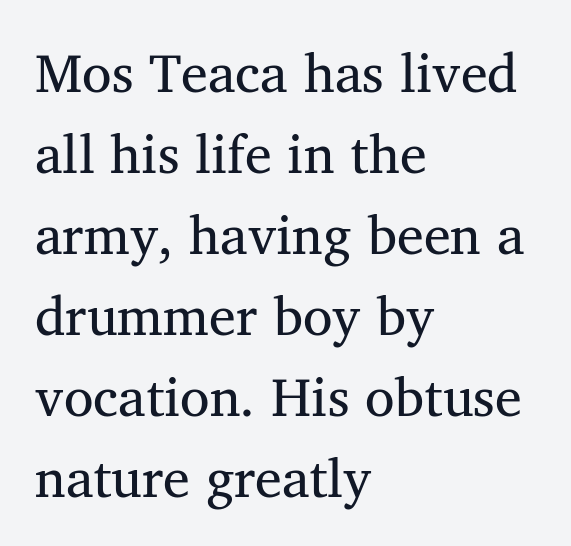
The image shows 54 px regular-weight serif type; set left-aligned, normal line spacing (1.5x), normal letter spacing, not underlined; medium stroke contrast and a medium x-height.
